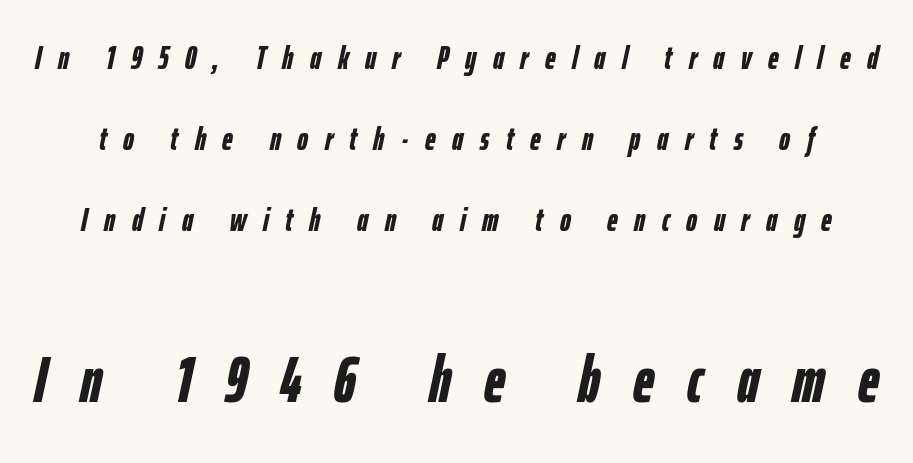
Q: Is the text bold? A: Yes.
Q: Is the text italic (slanted)? A: Yes, it leans right by about 12 degrees.
Q: Is the text underlined? A: No.
Q: Is the spacing between letters normal or unusually wide? A: Unusually wide.
Q: Is the spacing between lines tight, normal or loose? A: Loose.
Q: Which block of text is set in a larger size, the first (top) or the second (bottom)? A: The second (bottom) one.
Q: Width (condensed, normal, or wide)? A: Condensed.
Q: Stroke contrast? A: Low.
Q: x-height? A: Medium.
Q: Monospaced? A: No.
